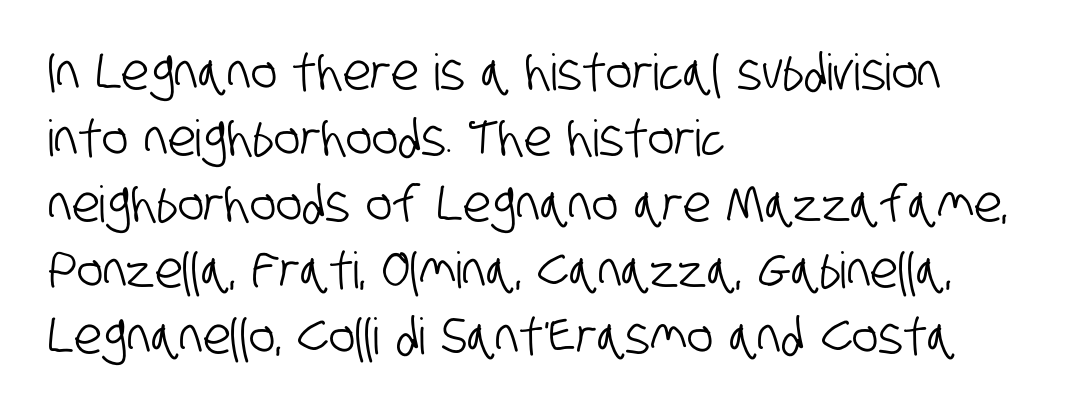
Glyph-to-glyph distance matches everyday printed text. Normally led — the rows are evenly, conventionally spaced. Character widths vary here, with narrow letters taking less room than wide ones. The area under the type is left untouched.
